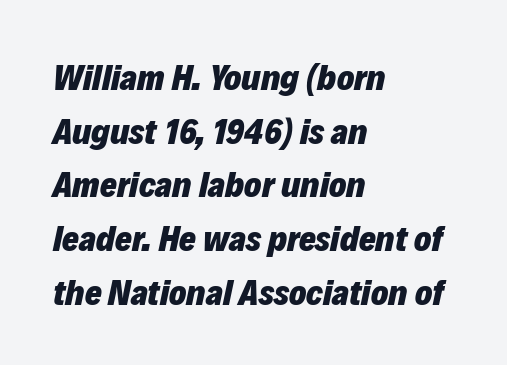
Honestly, the row spacing looks completely unremarkable. Rule under the text: the space is simply empty. The axis of the letterforms is tilted away from vertical. The horizontal fit of the characters is conventional and even.
